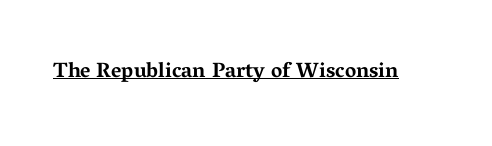
Q: Is the text bold? A: Yes.
Q: Is the text italic (slanted)? A: No, it is upright.
Q: Is the text underlined? A: Yes.
Q: Is the spacing between letters normal or unusually wide? A: Normal.
